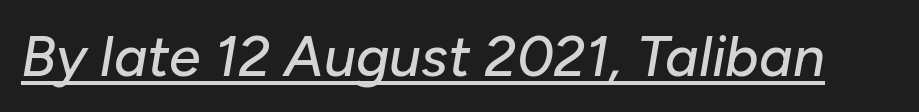
The image shows 57 px text type, italic (leaning right); set normal letter spacing, underlined; low stroke contrast and a medium x-height.
